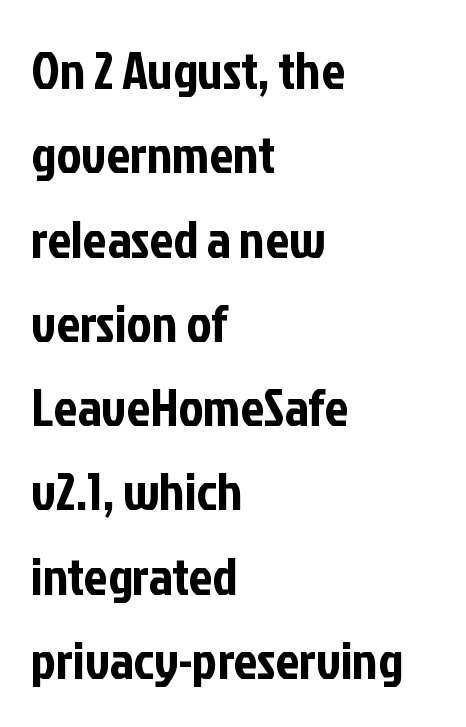
A clean baseline with only descenders dipping below it. It's the straight-up-and-down kind of type. Whoever set this chose a conventional vertical rhythm. Proportional: the letters do not fall into vertical columns.
